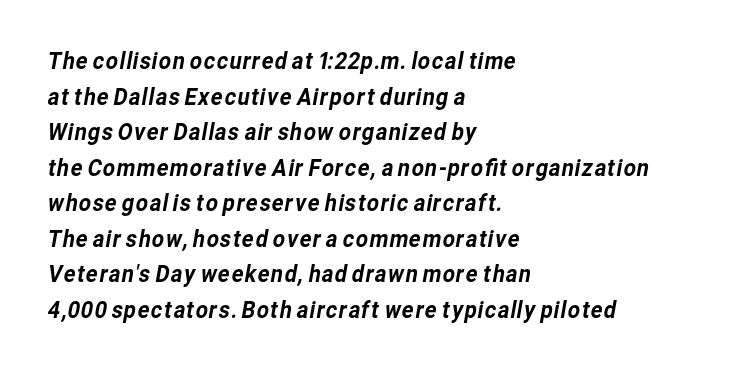
{"underline": "no", "align": "left", "line_spacing": "normal", "line_spacing_ratio": 1.48, "letter_spacing": "normal", "letter_spacing_em": 0.0, "glyph_px": 24}
